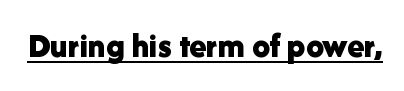
Letterform terminals end flat and unadorned throughout the passage. Observe the ordinary spacing: letters are neighbours, not strangers. Plenty of ink on the page — the face is bold. Varying glyph widths throughout — classic text-font behaviour. The words here are underlined.
